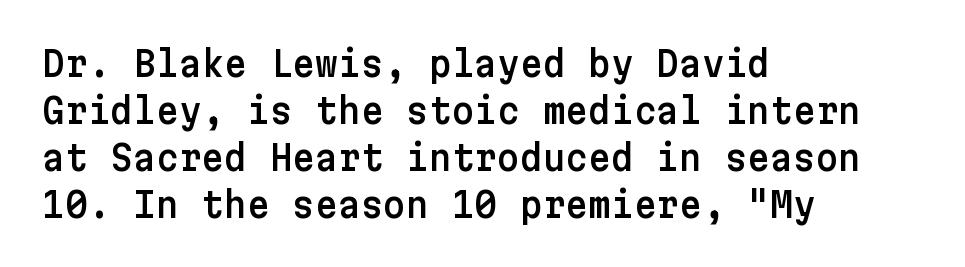
Clear beneath every line of the passage. The passage shown has conventional tracking throughout. The lines in this sample share a left origin and differ only in where they stop. This sample uses an upright cut, with every glyph sitting square on the baseline.
